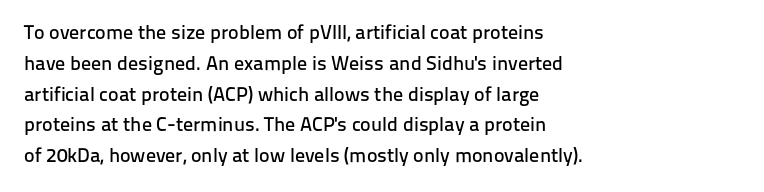
Letter spacing: default. This rendering uses left alignment, leaving the right contour irregular. The axis of the letterforms is exactly vertical. Evenly set lines give the paragraph a standard silhouette.
